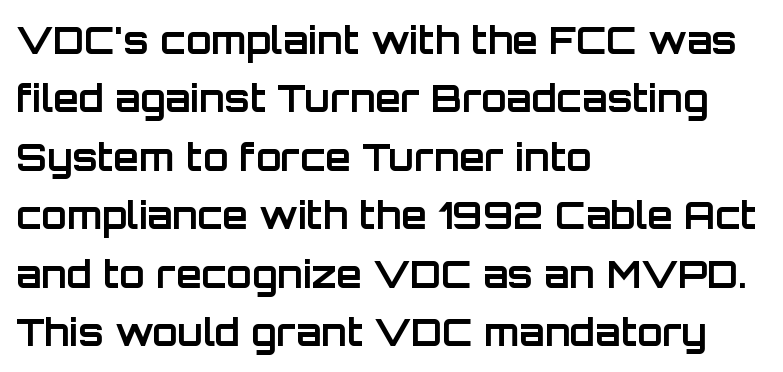
The designer went with a sans here, leaving each stem footless. Rendered with straight, roman letterforms. The paragraph shown leans on its left margin. Leading matches the norm, producing a regular column.
